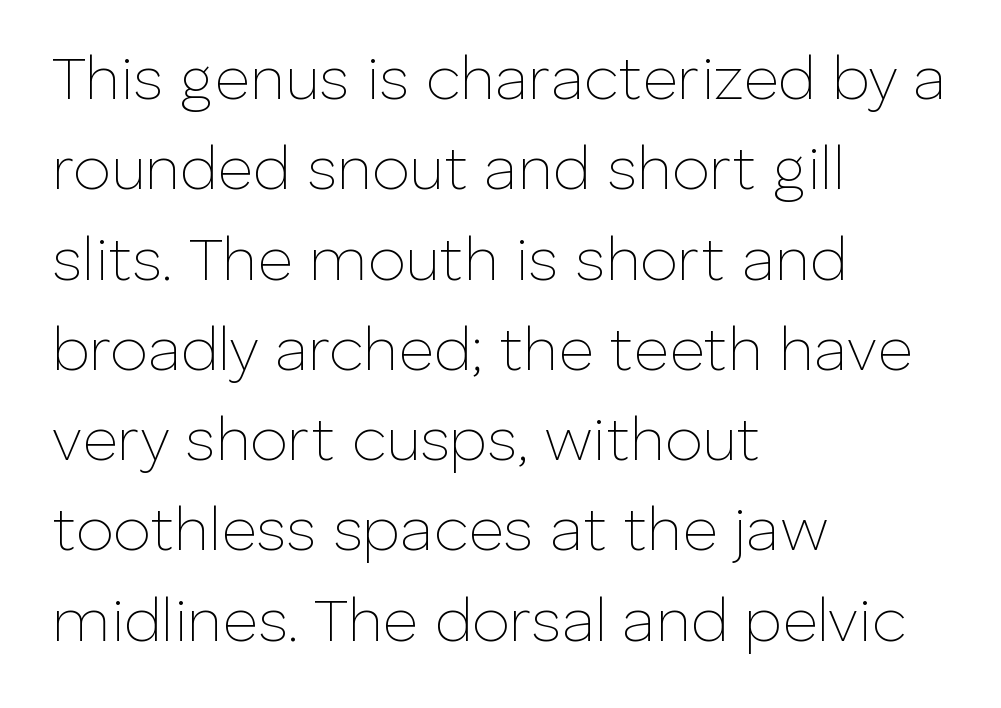
This sample uses a sans-serif face. Style check: upright. Notice how descenders clear the ascenders below comfortably — that's standard leading. Letters rest on an invisible, unmarked baseline.
